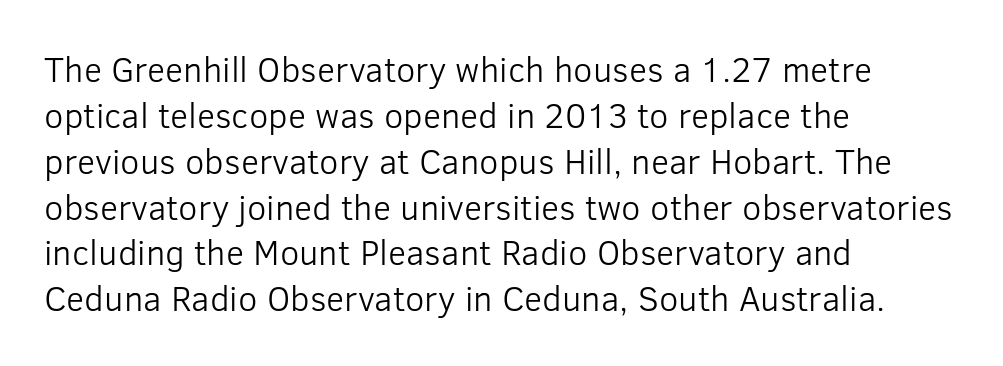
Q: Is the text bold? A: No.
Q: Is the text italic (slanted)? A: No, it is upright.
Q: Is the typeface a serif or a sans-serif typeface? A: Sans-serif.
Q: Is the text underlined? A: No.
Q: How is the paragraph aligned? A: Left-aligned.
Q: Is the spacing between letters normal or unusually wide? A: Normal.
Q: Is the spacing between lines tight, normal or loose? A: Normal.
Q: Width (condensed, normal, or wide)? A: Normal.
Q: Stroke contrast? A: Low.
Q: x-height? A: Medium.
Q: Monospaced? A: No.
